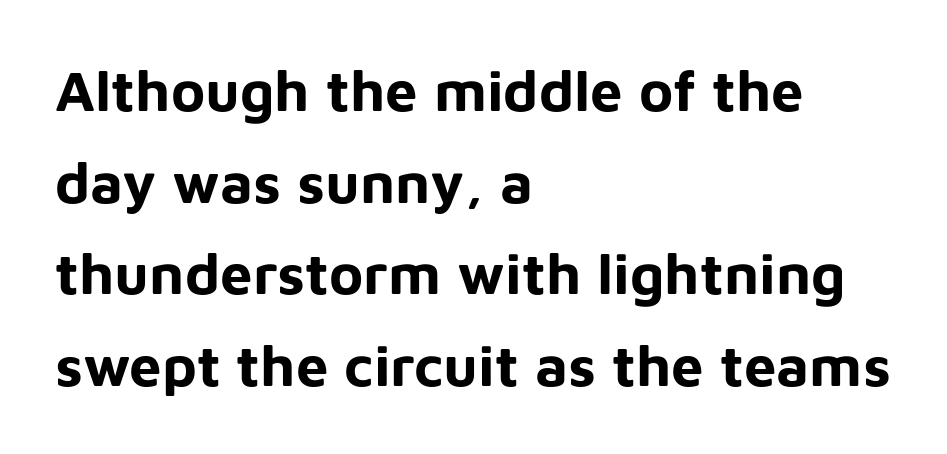
{"serif": "no", "italic": "no", "bold": "yes", "weight": "bold", "width": "normal", "stroke_contrast": "low", "x_height": "medium", "monospaced": "no", "underline": "no", "align": "left", "line_spacing": "normal", "line_spacing_ratio": 1.58, "letter_spacing": "normal", "letter_spacing_em": 0.0, "glyph_px": 58}
